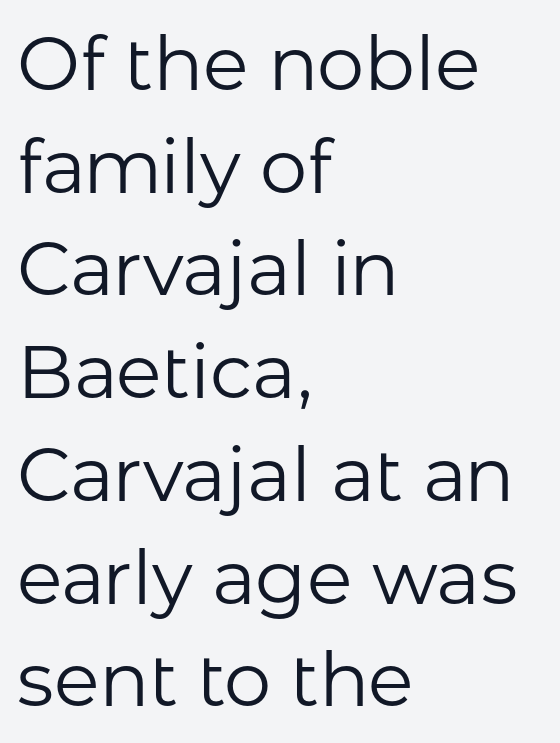
Words appear dense and cohesive because spacing is normal. Varying glyph widths throughout — classic text-font behaviour. These lines were composed using upright roman letters. Type style note: lacks serifs. Leading: standard. The zone under the glyphs is completely vacant.
